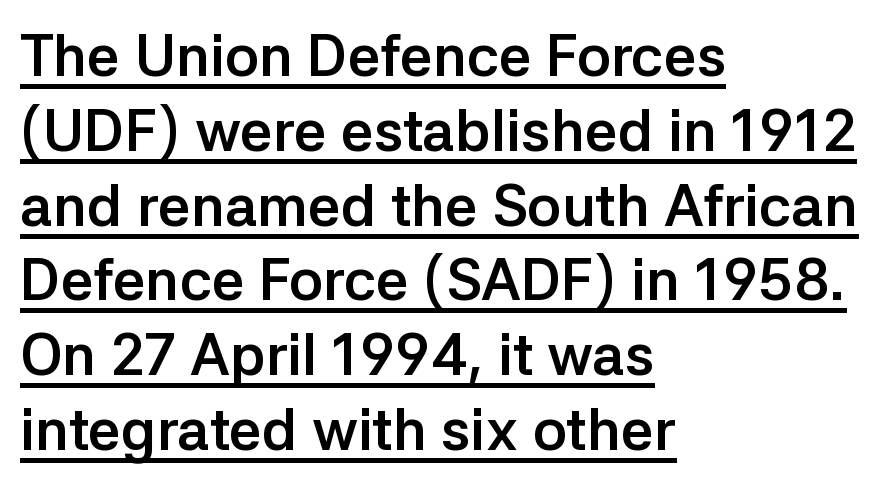
The image shows 58 px semibold sans-serif type, upright; set left-aligned, normal line spacing (1.29x), normal letter spacing, underlined; low stroke contrast and a medium x-height.
